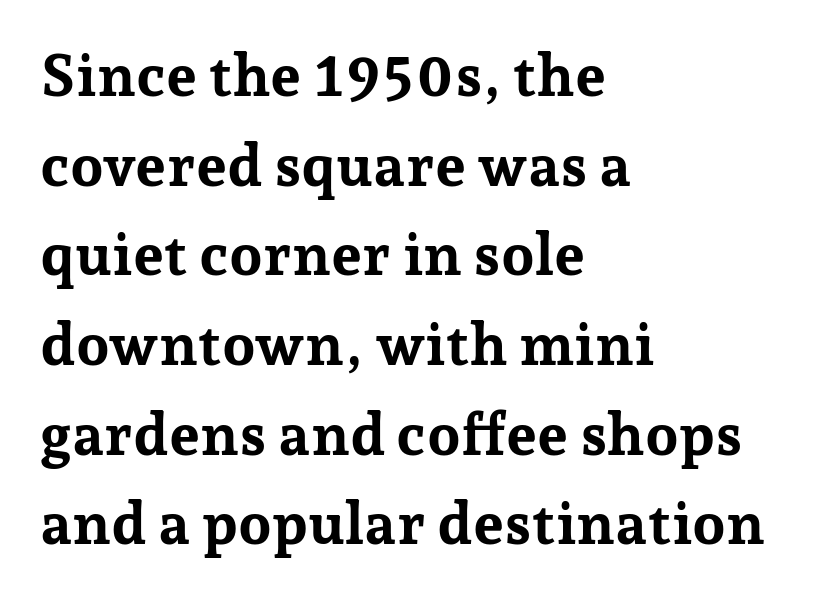
Q: Is the text bold? A: Yes.
Q: Is the text italic (slanted)? A: No, it is upright.
Q: Is the typeface a serif or a sans-serif typeface? A: Serif.
Q: Is the text underlined? A: No.
Q: How is the paragraph aligned? A: Left-aligned.
Q: Is the spacing between letters normal or unusually wide? A: Normal.
Q: Is the spacing between lines tight, normal or loose? A: Normal.
Q: Width (condensed, normal, or wide)? A: Normal.
Q: Stroke contrast? A: Low.
Q: x-height? A: Medium.
Q: Monospaced? A: No.
